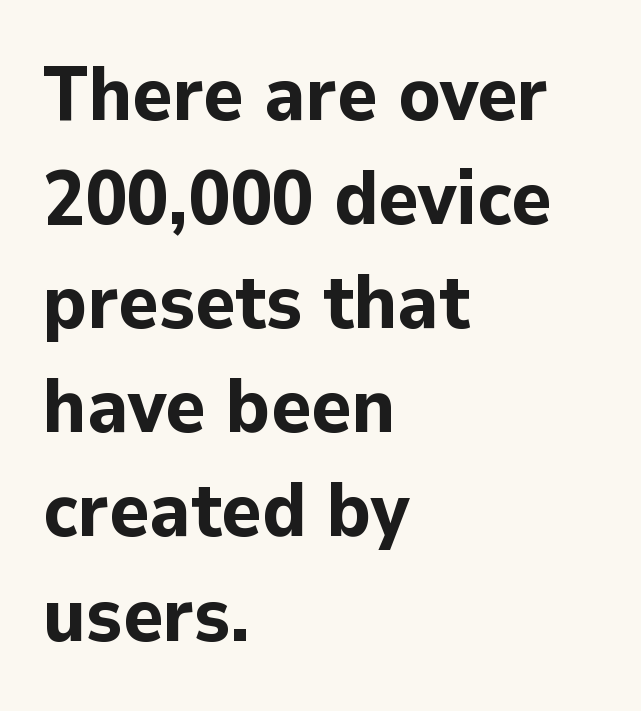
In CSS terms this would be text-align: left. The line-height multiplier appears to be the usual default. Does the lettering tilt? It doesn't — this is upright. Quick note: underline off.
